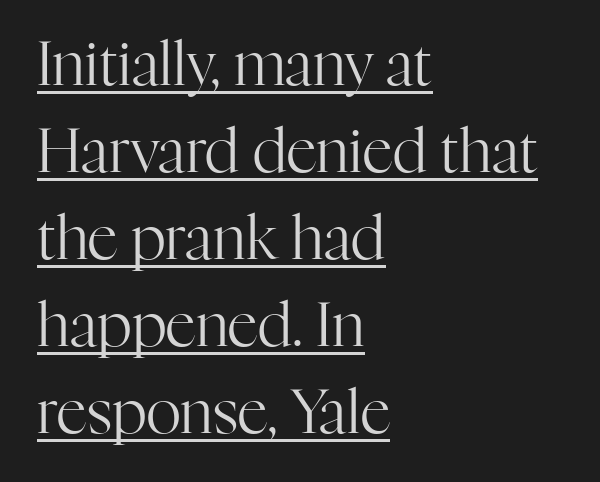
Q: Is the text bold? A: No.
Q: Is the text italic (slanted)? A: No, it is upright.
Q: Is the typeface a serif or a sans-serif typeface? A: Serif.
Q: Is the text underlined? A: Yes.
Q: How is the paragraph aligned? A: Left-aligned.
Q: Is the spacing between letters normal or unusually wide? A: Normal.
Q: Is the spacing between lines tight, normal or loose? A: Normal.
Q: Width (condensed, normal, or wide)? A: Normal.
Q: Stroke contrast? A: High.
Q: x-height? A: Medium.
Q: Monospaced? A: No.
